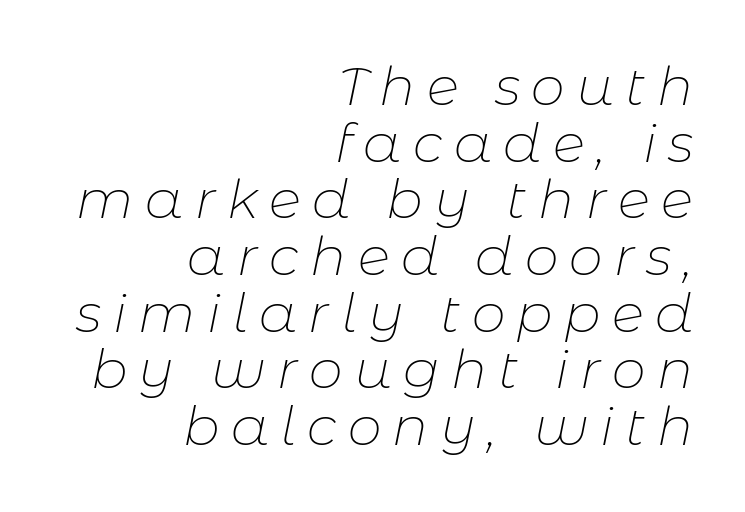
Q: Is the text bold? A: No.
Q: Is the text italic (slanted)? A: Yes, it leans right by about 11 degrees.
Q: Is the text underlined? A: No.
Q: How is the paragraph aligned? A: Right-aligned.
Q: Is the spacing between letters normal or unusually wide? A: Unusually wide.
Q: Is the spacing between lines tight, normal or loose? A: Tight.
Q: Width (condensed, normal, or wide)? A: Normal.
Q: Stroke contrast? A: Low.
Q: x-height? A: Medium.
Q: Monospaced? A: No.
